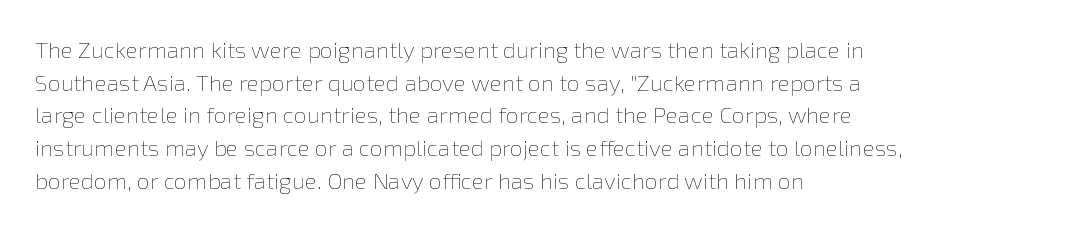
{"italic": "no", "bold": "no", "underline": "no", "align": "left", "line_spacing": "normal", "line_spacing_ratio": 1.42, "letter_spacing": "normal", "letter_spacing_em": 0.0, "glyph_px": 23}
